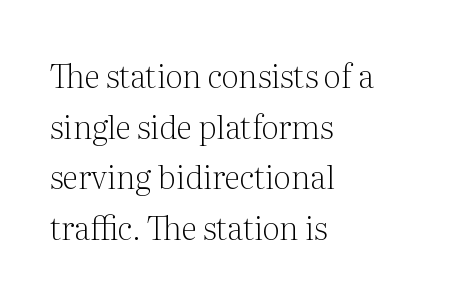
Q: Is the text bold? A: No.
Q: Is the text italic (slanted)? A: No, it is upright.
Q: Is the typeface a serif or a sans-serif typeface? A: Serif.
Q: Is the text underlined? A: No.
Q: How is the paragraph aligned? A: Left-aligned.
Q: Is the spacing between letters normal or unusually wide? A: Normal.
Q: Is the spacing between lines tight, normal or loose? A: Normal.
Q: Width (condensed, normal, or wide)? A: Normal.
Q: Stroke contrast? A: Medium.
Q: x-height? A: Medium.
Q: Monospaced? A: No.
